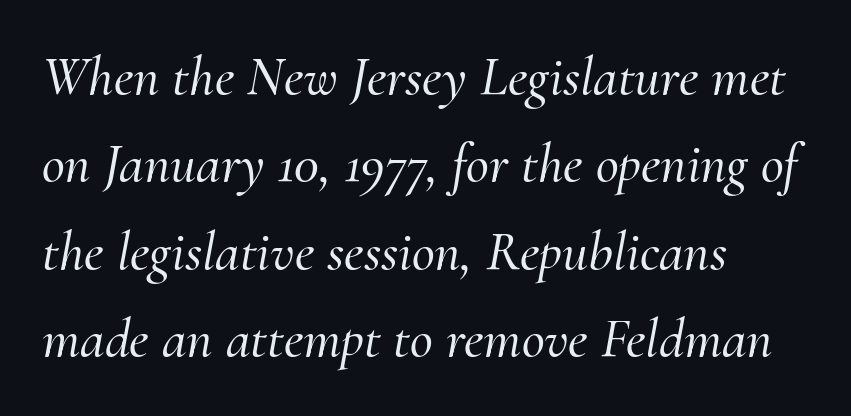
The image shows 56 px serif type, italic (leaning right); set left-aligned, normal line spacing (1.56x), normal letter spacing, not underlined; medium stroke contrast and a small x-height.
